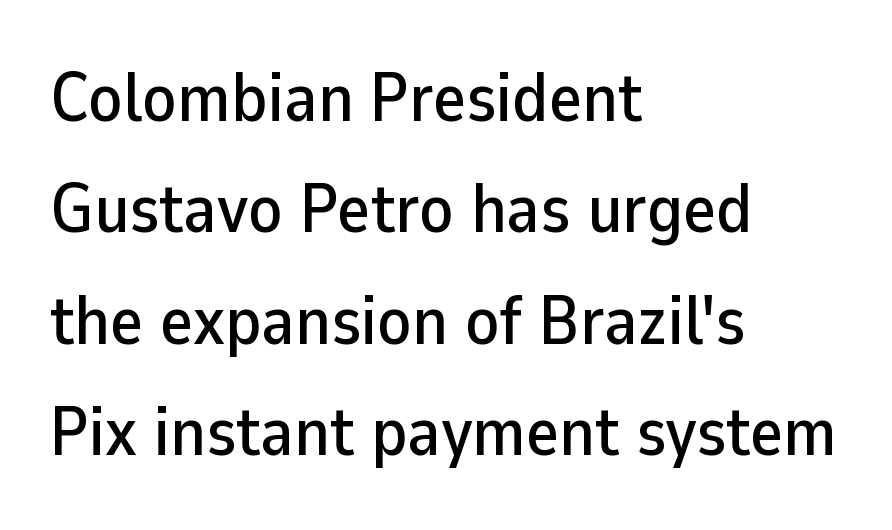
{"serif": "no", "italic": "no", "width": "normal", "stroke_contrast": "low", "x_height": "medium", "monospaced": "no", "underline": "no", "align": "left", "line_spacing": "normal", "line_spacing_ratio": 1.59, "letter_spacing": "normal", "letter_spacing_em": 0.0, "glyph_px": 70}
